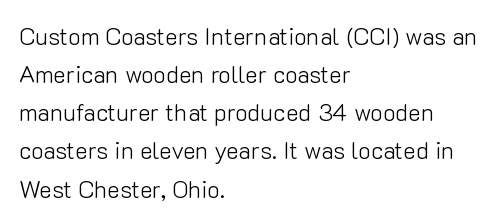
The image shows 24 px text type, upright; set left-aligned, normal line spacing (1.59x), normal letter spacing, not underlined.
